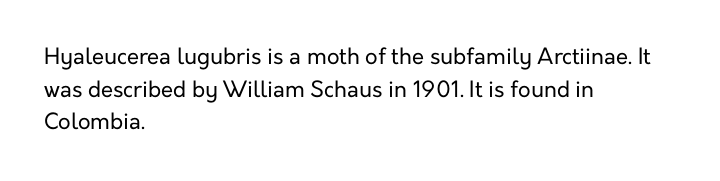
Rows of type keep a routine distance in the vertical direction. The space beneath each line is pristine and unruled. Which margin do the lines hug? The left one — the right edge is uneven. The letterforms sit shoulder to shoulder at normal distance.
